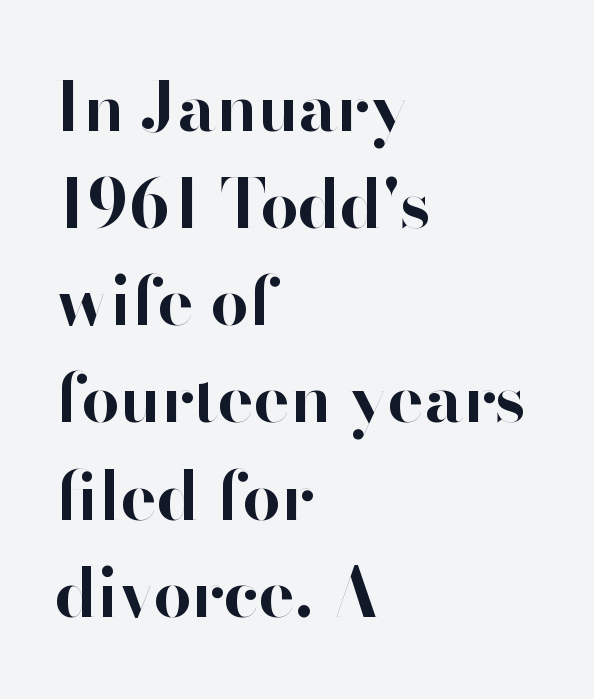
Q: Is the text bold? A: Yes.
Q: Is the text italic (slanted)? A: No, it is upright.
Q: Is the typeface a serif or a sans-serif typeface? A: Sans-serif.
Q: Is the text underlined? A: No.
Q: How is the paragraph aligned? A: Left-aligned.
Q: Is the spacing between letters normal or unusually wide? A: Normal.
Q: Is the spacing between lines tight, normal or loose? A: Normal.
Q: Width (condensed, normal, or wide)? A: Normal.
Q: Stroke contrast? A: High.
Q: x-height? A: Small.
Q: Monospaced? A: No.
